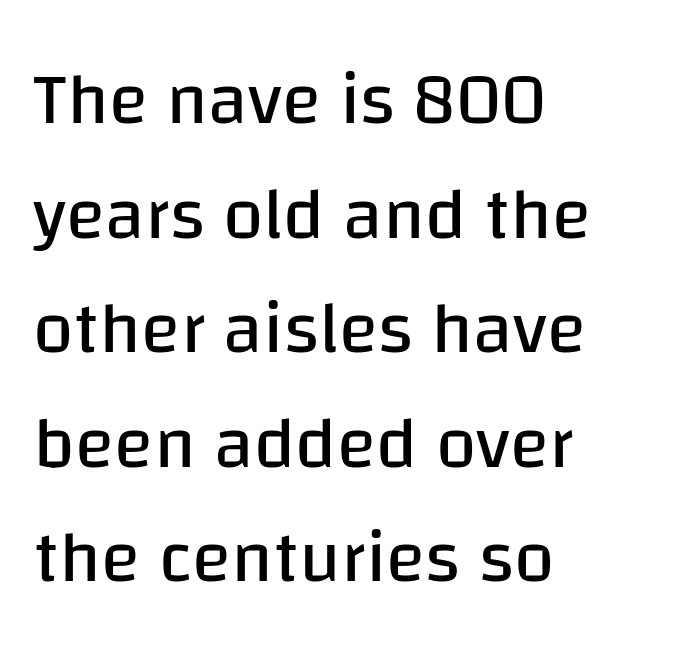
{"serif": "no", "italic": "no", "bold": "no", "weight": "regular", "width": "normal", "stroke_contrast": "low", "x_height": "large", "monospaced": "no", "underline": "no", "align": "left", "line_spacing": "normal", "line_spacing_ratio": 1.57, "letter_spacing": "normal", "letter_spacing_em": 0.0, "glyph_px": 73}
